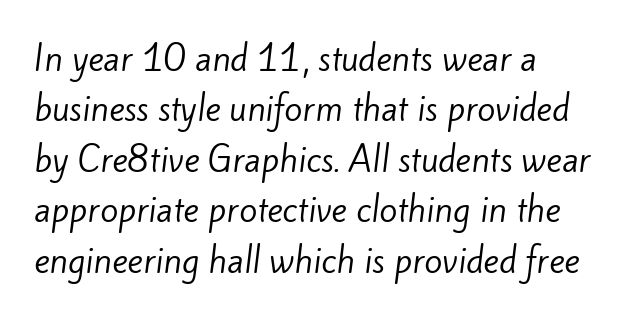
{"serif": "no", "bold": "no", "weight": "regular", "width": "normal", "stroke_contrast": "low", "x_height": "small", "monospaced": "no", "underline": "no", "align": "left", "line_spacing": "normal", "line_spacing_ratio": 1.53, "letter_spacing": "normal", "letter_spacing_em": 0.0, "glyph_px": 33}
